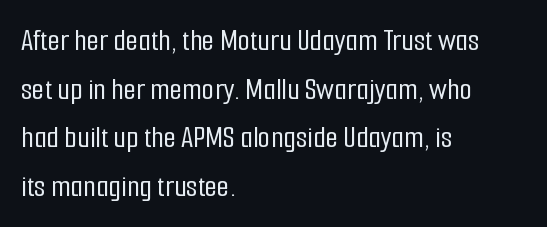
{"serif": "no", "italic": "no", "width": "condensed", "stroke_contrast": "low", "x_height": "medium", "monospaced": "no", "underline": "no", "align": "left", "line_spacing": "normal", "line_spacing_ratio": 1.52, "letter_spacing": "normal", "letter_spacing_em": 0.0, "glyph_px": 32}
